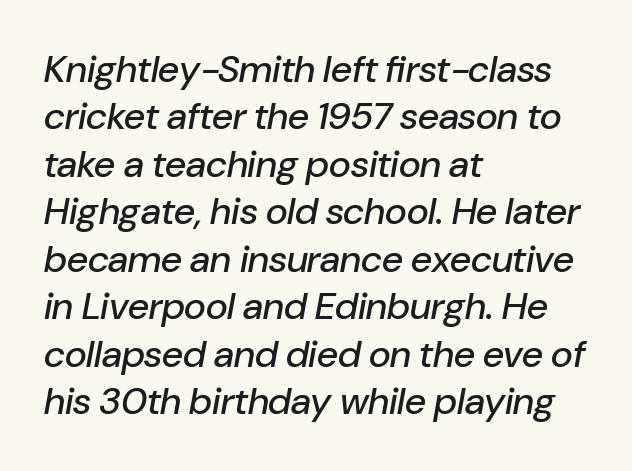
Horizontal bands of white between lines are of average thickness. Tracking value appears to be zero — textbook default spacing. The glyphs look as if they've been sheared to an angle. Typeset ragged right — the left edge is the straight one.
